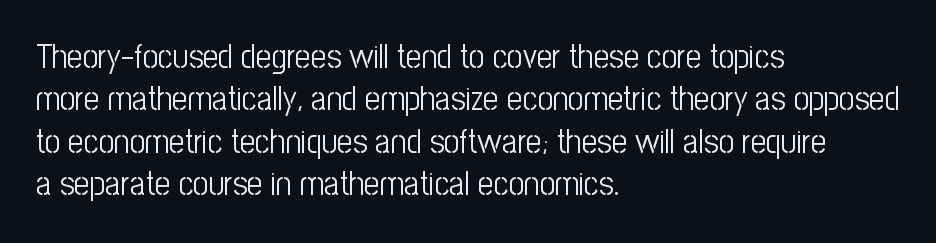
No heavy texture on the line: the type isn't bold. Plain, unruled lines of type. The passage shown is typeset with a sans-serif family. The lettering holds an erect, upright posture throughout. Line starts are locked; line ends wander.
